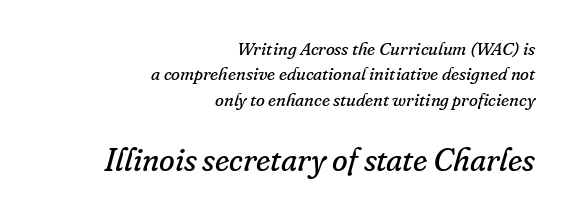
{"serif": "yes", "italic": "yes", "lean": "right", "slant_degrees": 16, "bold": "no", "weight": "regular", "width": "normal", "stroke_contrast": "low", "x_height": "small", "monospaced": "no", "underline": "no", "align": "right", "line_spacing": "normal", "line_spacing_ratio": 1.41, "letter_spacing": "normal", "letter_spacing_em": 0.0, "larger_block": "second", "size_ratio": 1.78, "glyph_px": 32}
